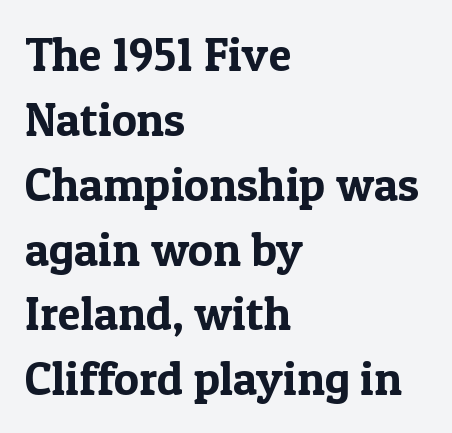
The image shows 47 px serif type, upright; set left-aligned, normal line spacing (1.38x), normal letter spacing, not underlined; a medium x-height.
